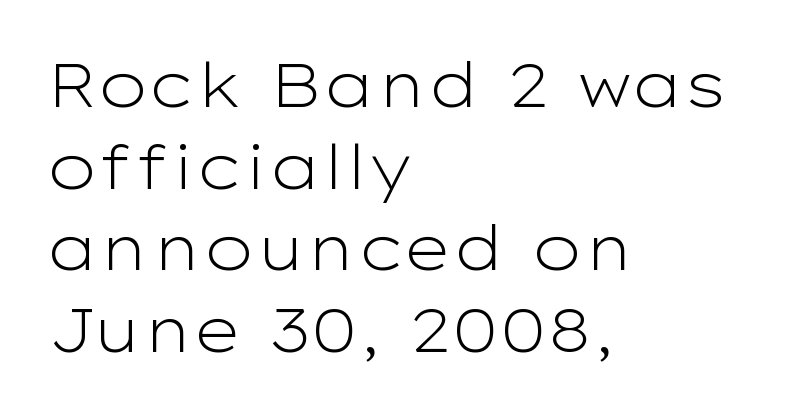
The image shows 61 px light, wide sans-serif type, upright; set left-aligned, normal line spacing (1.34x), normal letter spacing, not underlined; low stroke contrast and a medium x-height.
